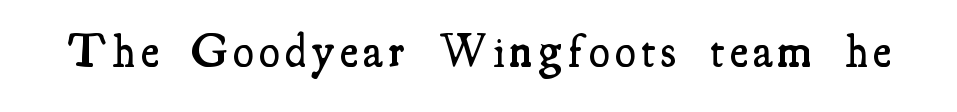
Q: Is the text bold? A: Semi-bold.
Q: Is the text italic (slanted)? A: No, it is upright.
Q: Is the typeface a serif or a sans-serif typeface? A: Serif.
Q: Is the text underlined? A: No.
Q: Width (condensed, normal, or wide)? A: Condensed.
Q: Stroke contrast? A: Medium.
Q: x-height? A: Small.
Q: Monospaced? A: No.
